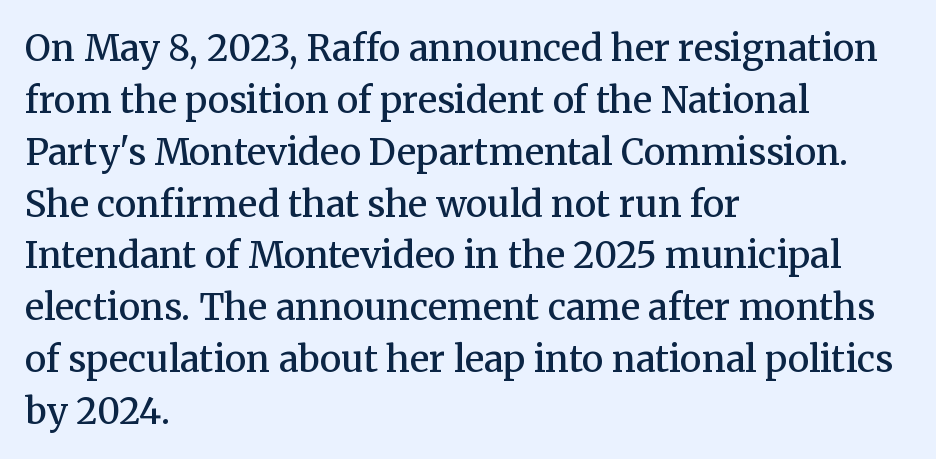
The image shows 36 px semibold serif type, upright; set left-aligned, normal line spacing (1.44x), normal letter spacing, not underlined; medium stroke contrast and a medium x-height.
